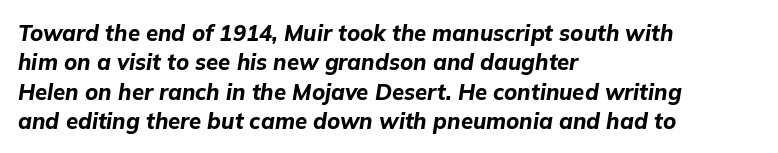
The lettering tilts uniformly, giving the passage an italic look. The gap between lines stays unmarked. What weight is shown? A full bold with thick strokes. Quick note: interline space is typical.
